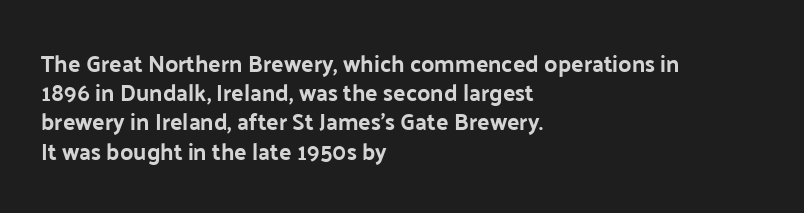
{"italic": "no", "underline": "no", "align": "left", "line_spacing": "normal", "line_spacing_ratio": 1.27, "letter_spacing": "normal", "letter_spacing_em": 0.0, "glyph_px": 23}
